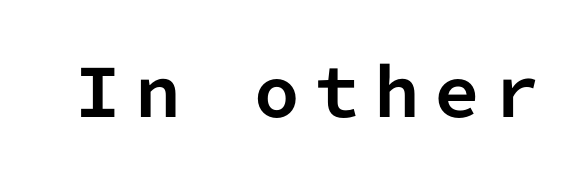
Q: Is the text bold? A: Yes.
Q: Is the text italic (slanted)? A: No, it is upright.
Q: Is the typeface a serif or a sans-serif typeface? A: Sans-serif.
Q: Is the text underlined? A: No.
Q: Is the spacing between letters normal or unusually wide? A: Unusually wide.
Q: Width (condensed, normal, or wide)? A: Normal.
Q: Stroke contrast? A: Low.
Q: x-height? A: Medium.
Q: Monospaced? A: Yes.
